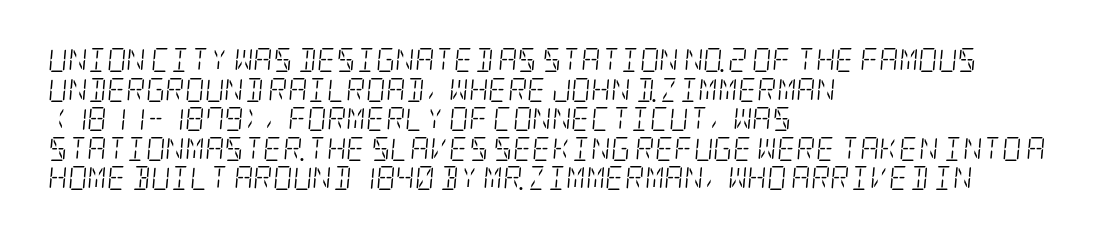
{"italic": "yes", "lean": "right", "slant_degrees": 5, "bold": "no", "underline": "no", "align": "left", "line_spacing_ratio": 1.23, "letter_spacing": "normal", "letter_spacing_em": 0.0, "glyph_px": 24}
